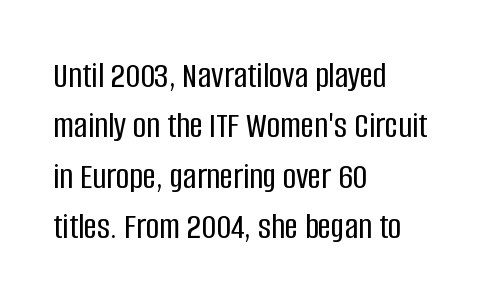
The image shows 37 px condensed sans-serif type, upright; set left-aligned, normal line spacing (1.36x), normal letter spacing, not underlined; low stroke contrast and a large x-height.
